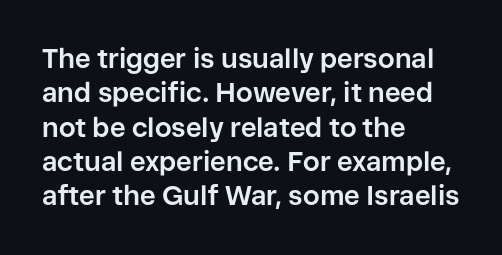
Q: Is the text bold? A: Yes.
Q: Is the text italic (slanted)? A: No, it is upright.
Q: Is the text underlined? A: No.
Q: How is the paragraph aligned? A: Left-aligned.
Q: Is the spacing between letters normal or unusually wide? A: Normal.
Q: Is the spacing between lines tight, normal or loose? A: Normal.
